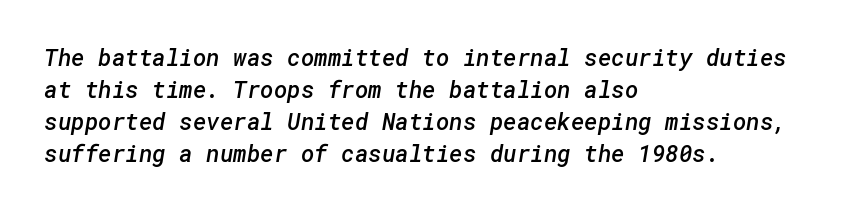
{"bold": "semi", "underline": "no", "align": "left", "line_spacing": "normal", "line_spacing_ratio": 1.39, "letter_spacing": "normal", "letter_spacing_em": 0.0, "glyph_px": 23}
